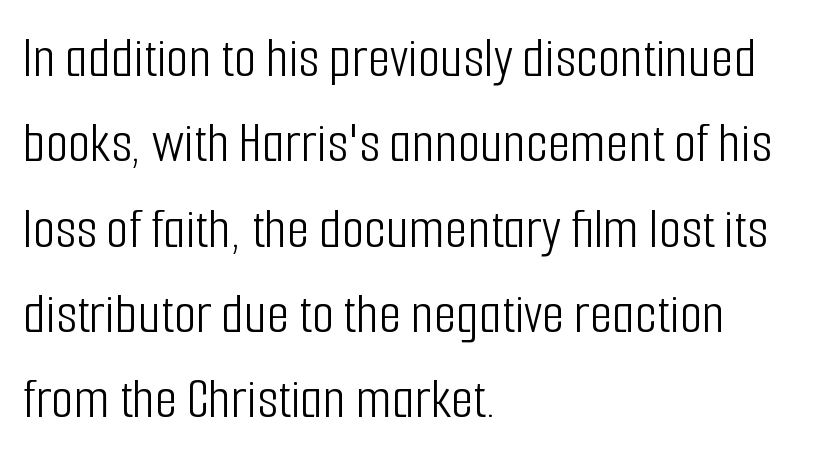
{"serif": "no", "italic": "no", "bold": "no", "weight": "light", "width": "condensed", "stroke_contrast": "low", "x_height": "medium", "monospaced": "no", "underline": "no", "align": "left", "line_spacing": "normal", "line_spacing_ratio": 1.47, "letter_spacing": "normal", "letter_spacing_em": 0.0, "glyph_px": 58}
